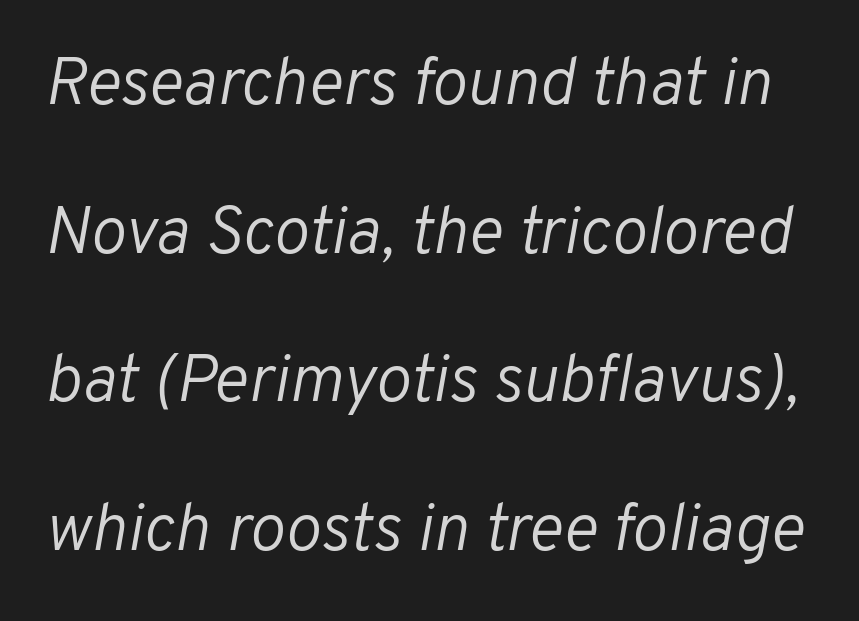
Q: Is the text bold? A: No.
Q: Is the text italic (slanted)? A: Yes, it leans right by about 10 degrees.
Q: Is the text underlined? A: No.
Q: Is the spacing between letters normal or unusually wide? A: Normal.
Q: Is the spacing between lines tight, normal or loose? A: Loose.
Q: Width (condensed, normal, or wide)? A: Normal.
Q: Stroke contrast? A: Low.
Q: x-height? A: Medium.
Q: Monospaced? A: No.
